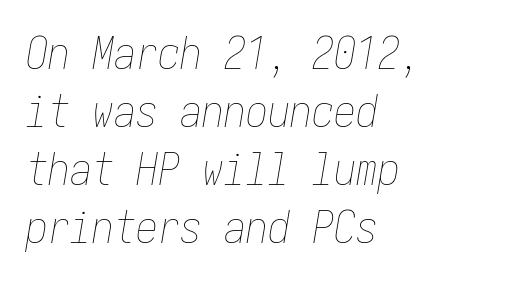
The type is set solid horizontally, with unmodified tracking. The designer left line spacing at the default. Anything drawn beneath the words? Only blank space. Stroke mass is kept to a normal reading level or below. This is oblique type, the kind used for emphasis or titles. Compared with a centered layout, this one pins lines to the left instead.
